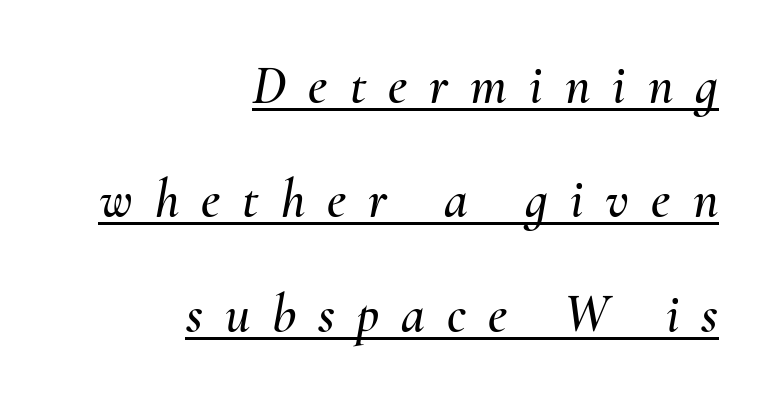
{"italic": "yes", "lean": "right", "slant_degrees": 10, "width": "normal", "stroke_contrast": "medium", "x_height": "small", "monospaced": "no", "underline": "yes", "align": "right", "line_spacing": "loose", "line_spacing_ratio": 2.12, "letter_spacing": "wide", "letter_spacing_em": 0.41, "glyph_px": 54}
